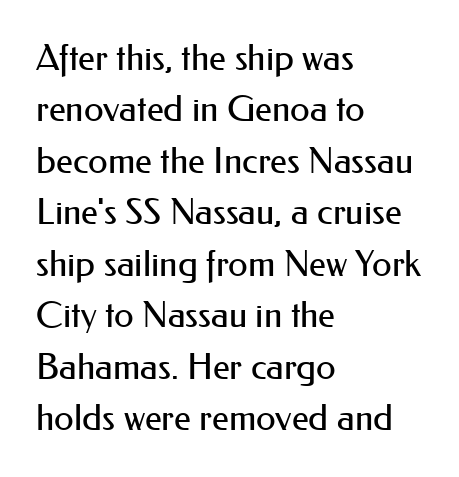
Q: Is the text bold? A: No.
Q: Is the text italic (slanted)? A: No, it is upright.
Q: Is the typeface a serif or a sans-serif typeface? A: Sans-serif.
Q: Is the text underlined? A: No.
Q: How is the paragraph aligned? A: Left-aligned.
Q: Is the spacing between letters normal or unusually wide? A: Normal.
Q: Is the spacing between lines tight, normal or loose? A: Normal.
Q: Width (condensed, normal, or wide)? A: Normal.
Q: Stroke contrast? A: Medium.
Q: x-height? A: Small.
Q: Monospaced? A: No.
